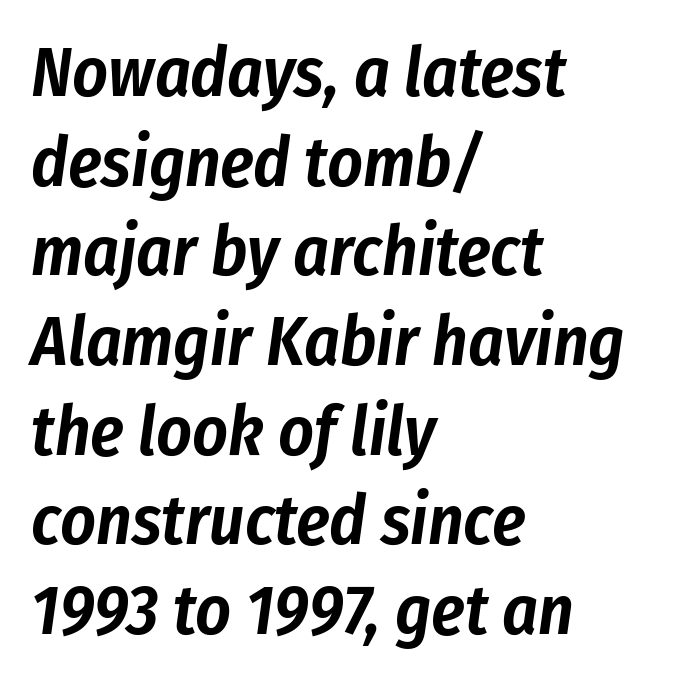
The image shows 69 px condensed type, italic (leaning right); set left-aligned, normal line spacing (1.3x), normal letter spacing, not underlined; low stroke contrast and a medium x-height.
